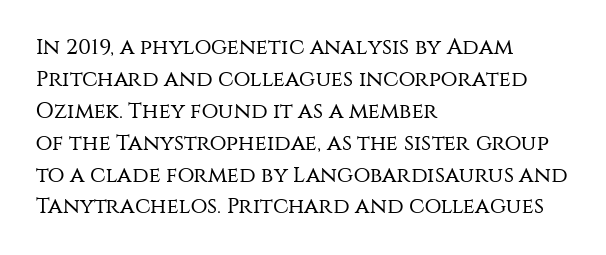
This sample uses an upright cut, with every glyph sitting square on the baseline. Check the space under the baseline: it is left empty. These lines are set flush left with a ragged right edge. Weight: not bold — regular or lighter.
